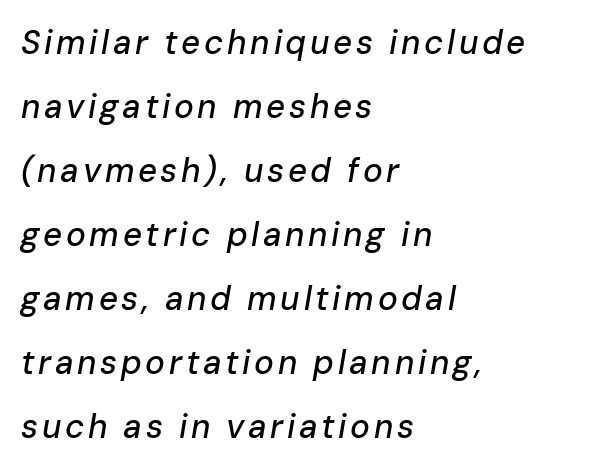
{"italic": "yes", "lean": "right", "slant_degrees": 10, "width": "normal", "stroke_contrast": "low", "x_height": "medium", "monospaced": "no", "underline": "no", "align": "left", "line_spacing": "loose", "line_spacing_ratio": 1.94, "glyph_px": 33}
